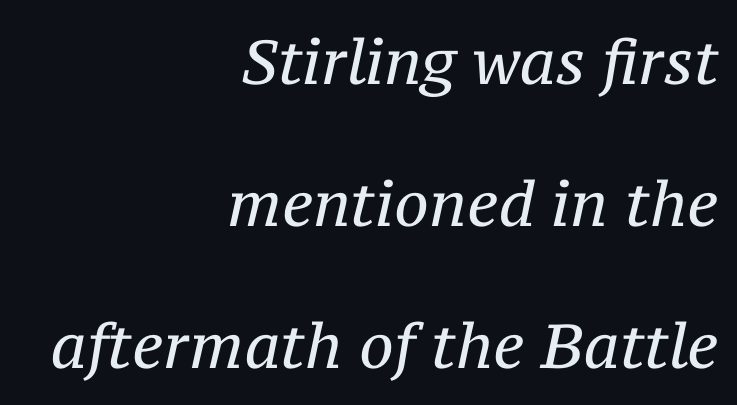
Letters rest on an invisible, unmarked baseline. Is the letter spacing exaggerated? No — it looks like the ordinary default. The setting favours the right margin, as signatures and pull-quotes sometimes do. Each letter keeps its own natural width here, so spacing adapts to shape.
